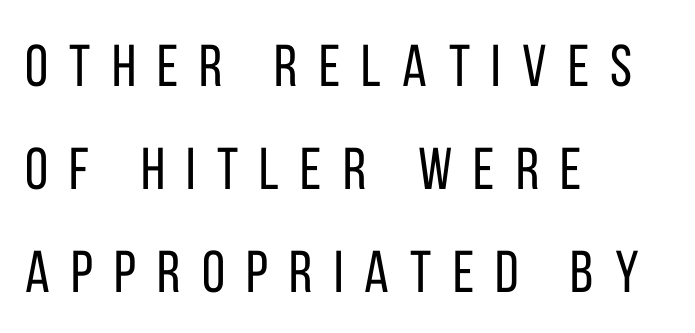
Q: Is the text bold? A: No.
Q: Is the text italic (slanted)? A: No, it is upright.
Q: Is the typeface a serif or a sans-serif typeface? A: Sans-serif.
Q: Is the text underlined? A: No.
Q: How is the paragraph aligned? A: Left-aligned.
Q: Is the spacing between letters normal or unusually wide? A: Unusually wide.
Q: Width (condensed, normal, or wide)? A: Condensed.
Q: Stroke contrast? A: Low.
Q: x-height? A: Large.
Q: Monospaced? A: No.
